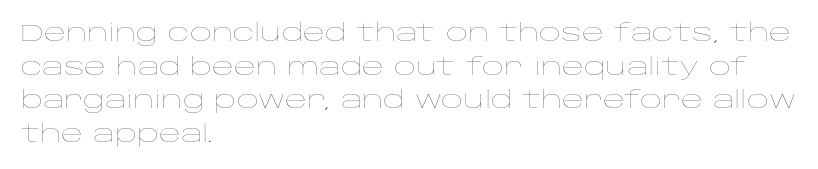
The image shows 24 px text type, upright; set left-aligned, normal line spacing (1.4x), normal letter spacing, not underlined.
